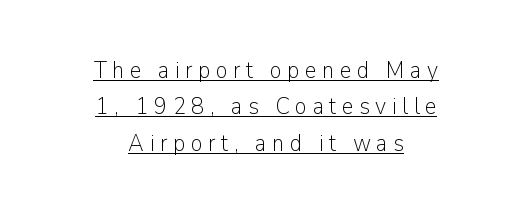
The glyphs are accompanied by a horizontal stroke just below them. This reads as an unemphasized weight, regular at the heaviest. These lines have a slow, spaced-out rhythm from letter to letter. A typesetter would mark this as roman, not italic. This block has exactly the height ordinary leading produces.
